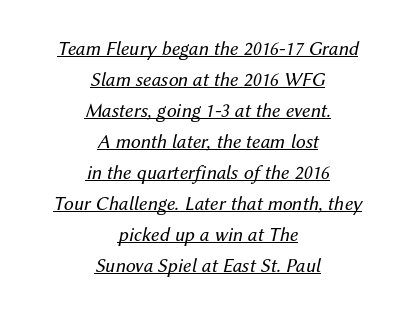
Q: Is the text bold? A: No.
Q: Is the text italic (slanted)? A: Yes, it leans right by about 12 degrees.
Q: Is the text underlined? A: Yes.
Q: How is the paragraph aligned? A: Centered.
Q: Is the spacing between letters normal or unusually wide? A: Normal.
Q: Is the spacing between lines tight, normal or loose? A: Normal.
